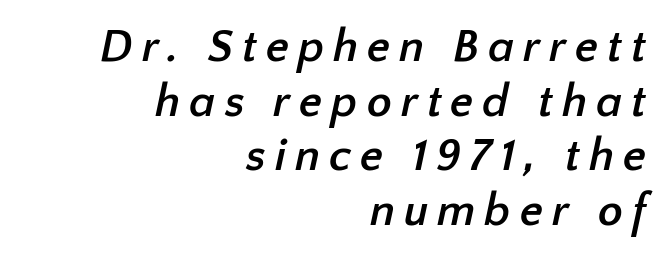
The image shows 46 px semibold sans-serif type; set right-aligned, line spacing 1.19x, not underlined; low stroke contrast and a medium x-height.
